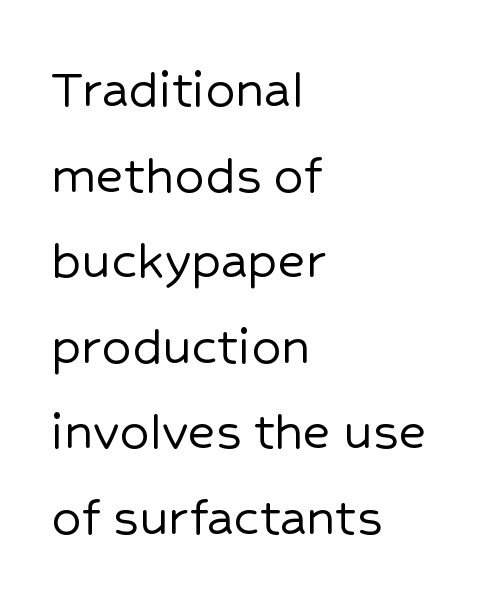
The image shows 59 px sans-serif type, upright; set left-aligned, normal line spacing (1.45x), normal letter spacing, not underlined; low stroke contrast and a medium x-height.
